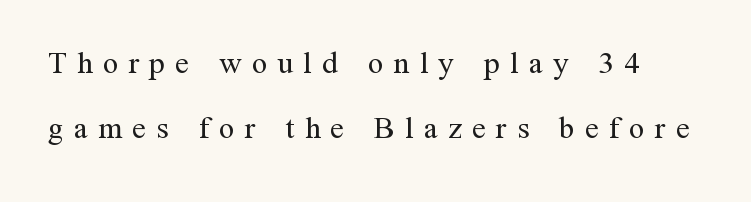
The image shows 31 px regular-weight serif type, upright; set loose line spacing (2.1x), unusually wide letter spacing (+0.33 em), not underlined; medium stroke contrast and a medium x-height.
